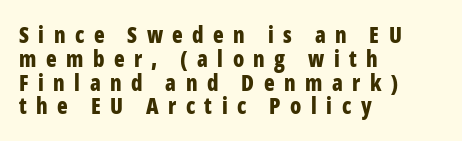
The area under the type is left untouched. Alignment: flush left. Quick note: interline space is minimal. The passage shown has open, widely tracked lettering throughout. Look at the stroke-to-counter ratio: heavy, a bold.
